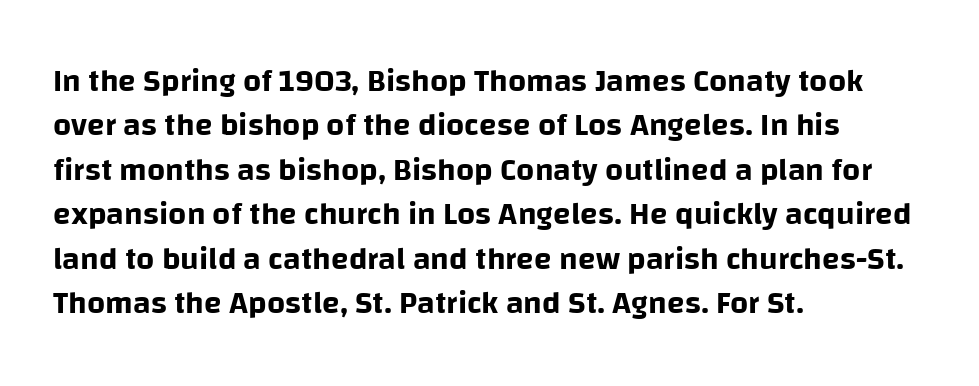
These lines were composed using upright roman letters. Each line starts at the same left margin while the right side varies. The passage shown is typed in a proportional face where columns would drift. The area under the type is left untouched. Note: no serifs on the glyphs.
